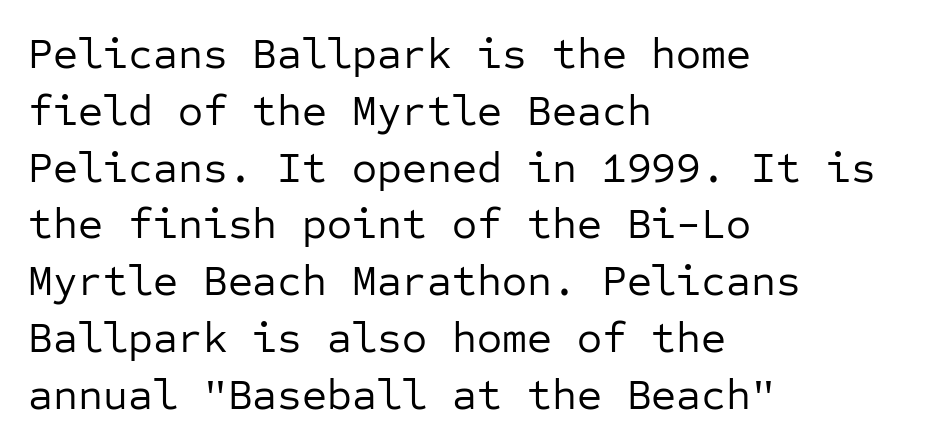
{"serif": "no", "italic": "no", "bold": "no", "weight": "regular", "width": "normal", "stroke_contrast": "low", "x_height": "medium", "monospaced": "yes", "underline": "no", "align": "left", "line_spacing": "normal", "line_spacing_ratio": 1.32, "letter_spacing": "normal", "letter_spacing_em": 0.0, "glyph_px": 43}
